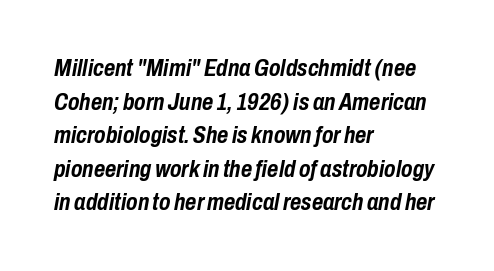
Q: Is the text bold? A: Yes.
Q: Is the text italic (slanted)? A: Yes, it leans right by about 10 degrees.
Q: Is the text underlined? A: No.
Q: How is the paragraph aligned? A: Left-aligned.
Q: Is the spacing between letters normal or unusually wide? A: Normal.
Q: Is the spacing between lines tight, normal or loose? A: Normal.
